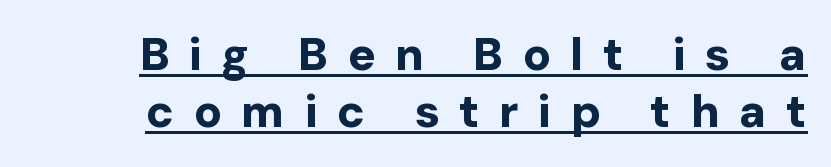
Regarding serifs, this sample does without them. Its strokes are broad and dark, the hallmark of bold type. Each letter keeps its own natural width here, so spacing adapts to shape. Honestly, the row spacing looks completely unremarkable. This is roman type, the default non-slanted kind.
